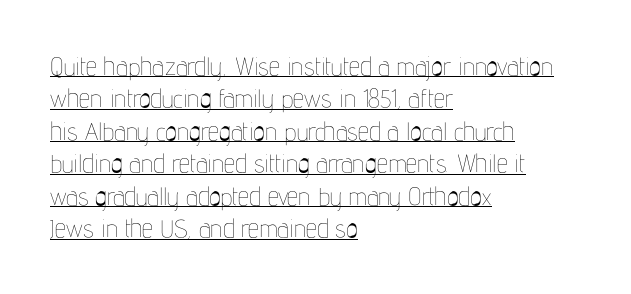
Weight class: somewhere from thin through regular. The passage shown stacks its lines at a standard gap. Casual observation: everything's shoved over to the left. Quick note: not italic, upright.
